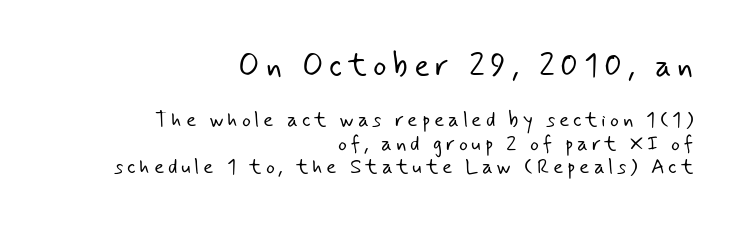
The image shows 32 px light sans-serif type; set right-aligned, tight line spacing (1.12x), not underlined; the first (top) block is 1.52x larger; low stroke contrast and a small x-height.
